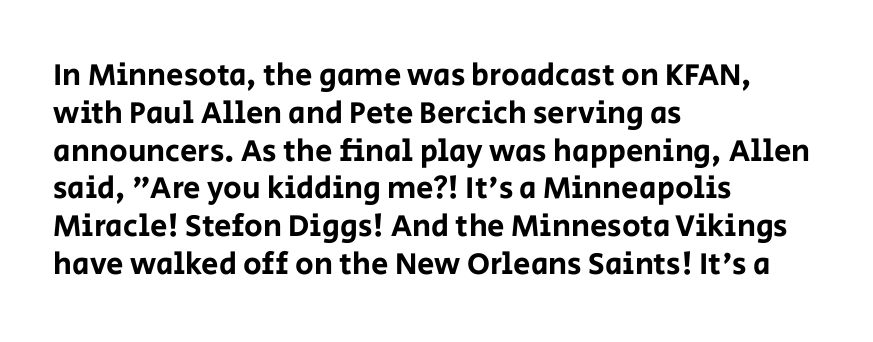
The image shows 31 px sans-serif type, upright; set left-aligned, line spacing 1.22x, normal letter spacing, not underlined; low stroke contrast and a large x-height.
